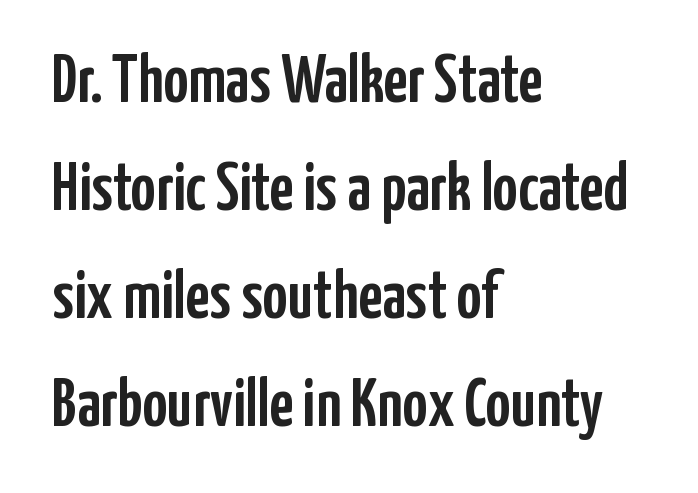
Q: Is the text italic (slanted)? A: No, it is upright.
Q: Is the typeface a serif or a sans-serif typeface? A: Sans-serif.
Q: Is the text underlined? A: No.
Q: How is the paragraph aligned? A: Left-aligned.
Q: Is the spacing between letters normal or unusually wide? A: Normal.
Q: Is the spacing between lines tight, normal or loose? A: Normal.
Q: Width (condensed, normal, or wide)? A: Condensed.
Q: Stroke contrast? A: Low.
Q: x-height? A: Medium.
Q: Monospaced? A: No.
